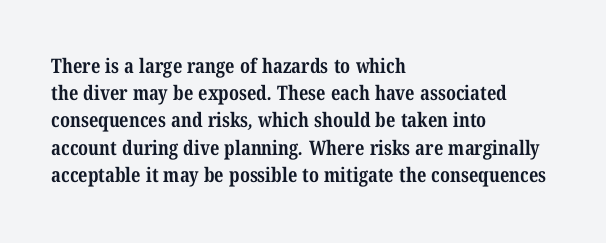
Pretty heavy lettering here — definitely bold. The area under the type is left untouched. The lines in this sample share a left origin and differ only in where they stop. These lines keep a tight, regular rhythm from letter to letter. Line spacing here is normal.
